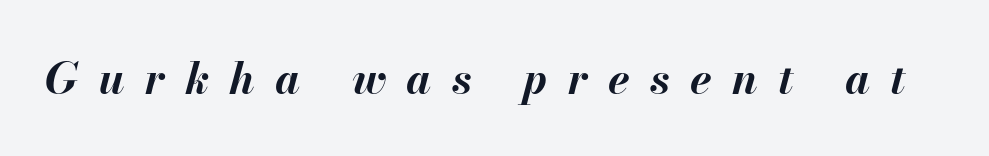
Characters are canted at an angle relative to the baseline's perpendicular. What stands out about the letter spacing? Its width — letters are far apart. Compared with an ordinary text face, these strokes are far heavier — a full bold. Each row of text sits above clean, open space. Here the designer chose a conventional face with non-uniform glyph widths.
